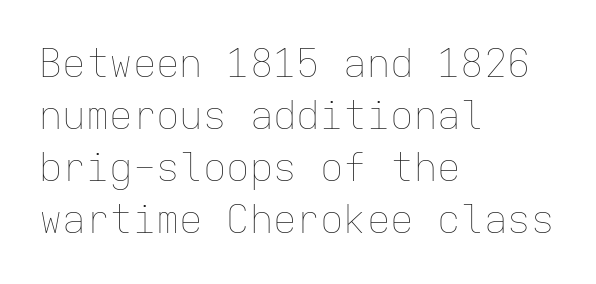
Caption: face not bold, strokes unweighted. Here the designer chose a console-style face with uniform glyph widths. Words float on clear page, feet unadorned. Summary of vertical rhythm: regular, with standard interline spacing.
